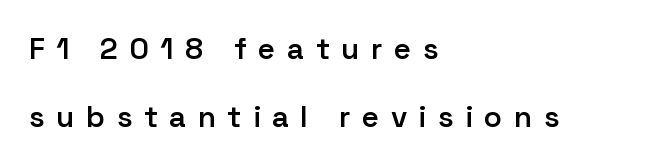
{"serif": "no", "italic": "no", "bold": "semi", "weight": "semibold", "width": "normal", "stroke_contrast": "low", "x_height": "medium", "monospaced": "no", "underline": "no", "align": "left", "line_spacing": "loose", "line_spacing_ratio": 2.28, "letter_spacing": "wide", "letter_spacing_em": 0.38, "glyph_px": 30}
